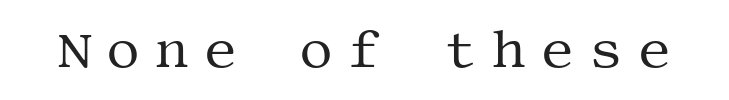
The letters look calm and open, with moderate or lighter stems. The string is rendered with underlining switched off. The face used here is rendered with a markedly widened letterfit. The specimen reads as upright at a glance.
